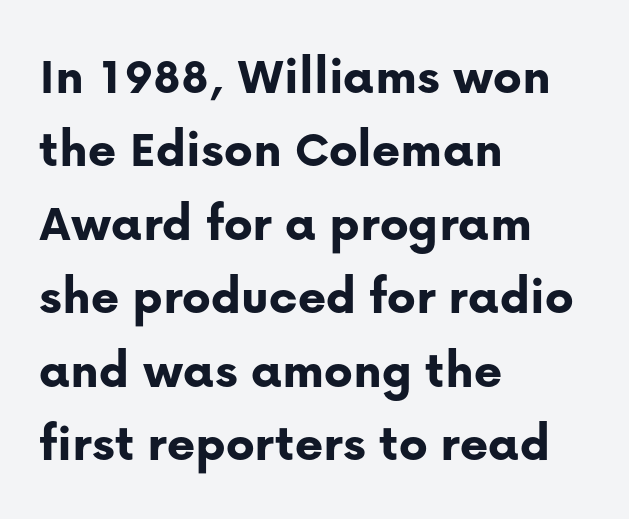
The image shows 54 px bold sans-serif type, upright; set left-aligned, normal line spacing (1.36x), normal letter spacing, not underlined; low stroke contrast and a medium x-height.
